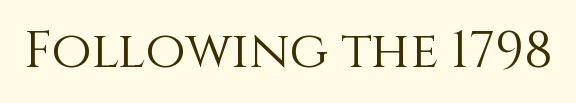
Q: Is the text bold? A: No.
Q: Is the text italic (slanted)? A: No, it is upright.
Q: Is the text underlined? A: No.
Q: Is the spacing between letters normal or unusually wide? A: Normal.
Q: Width (condensed, normal, or wide)? A: Normal.
Q: Stroke contrast? A: Medium.
Q: x-height? A: Large.
Q: Monospaced? A: No.
